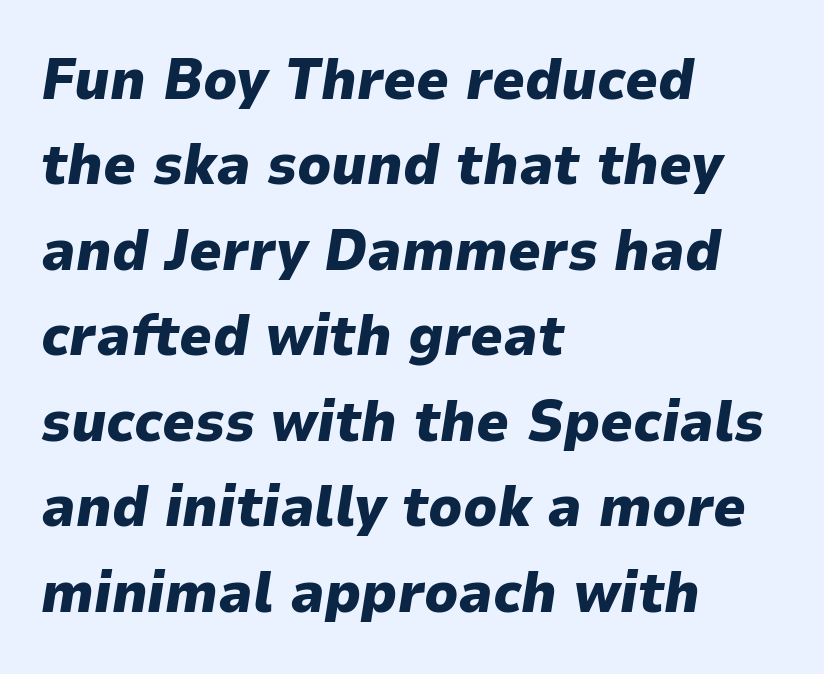
Q: Is the text bold? A: Yes.
Q: Is the text italic (slanted)? A: Yes, it leans right by about 9 degrees.
Q: Is the text underlined? A: No.
Q: How is the paragraph aligned? A: Left-aligned.
Q: Is the spacing between letters normal or unusually wide? A: Normal.
Q: Is the spacing between lines tight, normal or loose? A: Normal.
Q: Width (condensed, normal, or wide)? A: Normal.
Q: Stroke contrast? A: Low.
Q: x-height? A: Medium.
Q: Monospaced? A: No.
